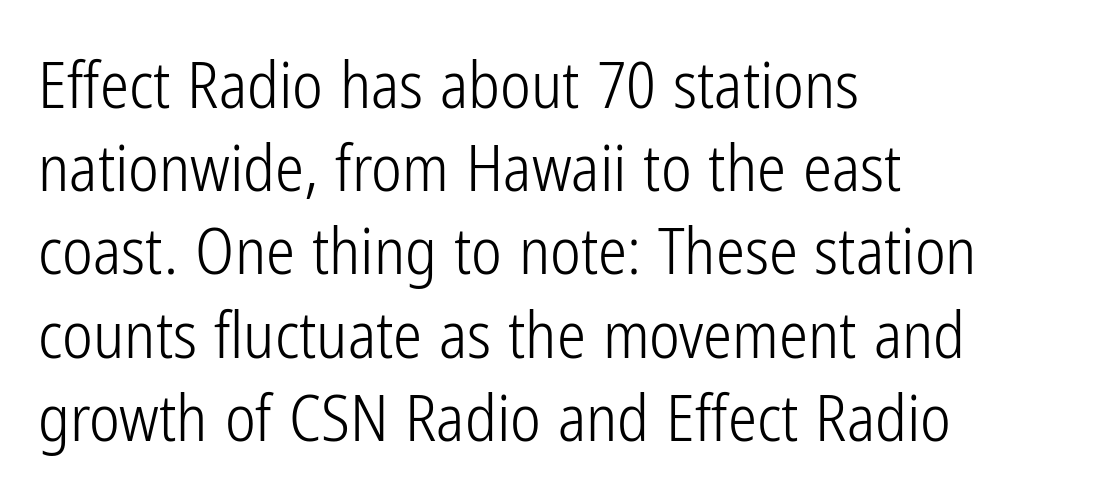
Letter spacing: default. The passage shown is not underscored anywhere. Reading down the column, the eye jumps a familiar distance to each next line. The compositor pushed each line to the left boundary.
